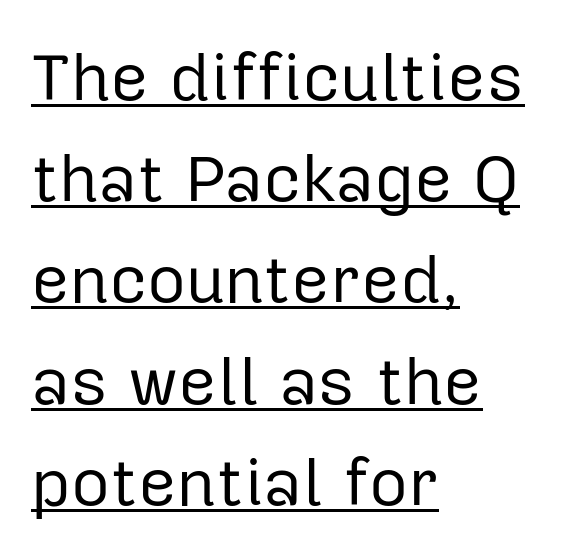
What kind of face is this? One without serifs — a sans. Does extra space separate the letters? No, they use regular spacing. The passage shown is not bold in any degree. The leading is moderate, giving the passage an even texture. Varying glyph widths throughout — classic text-font behaviour.
